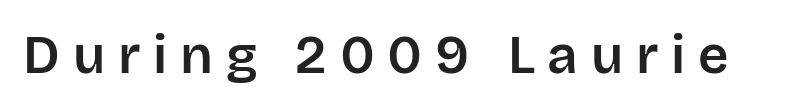
The image shows 53 px sans-serif type, upright; set unusually wide letter spacing (+0.24 em), not underlined; low stroke contrast and a large x-height.
